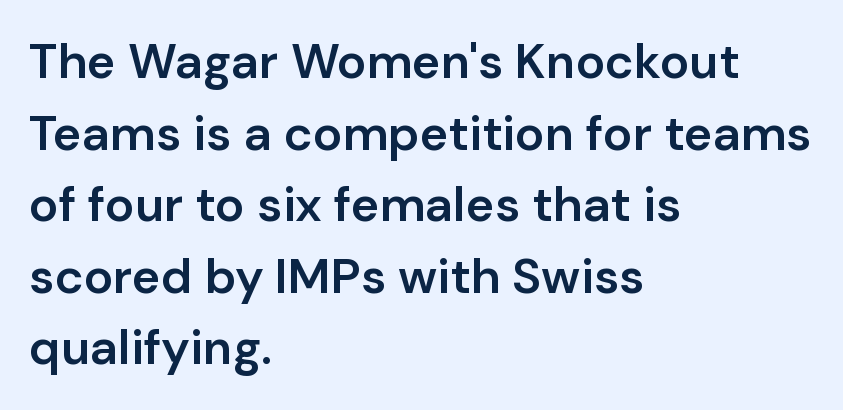
The glyphs have the mass of a demibold cut, below bold. A sans-serif font was chosen for this passage. These lines are rendered in a variable-pitch font. The space between consecutive lines is moderate.
